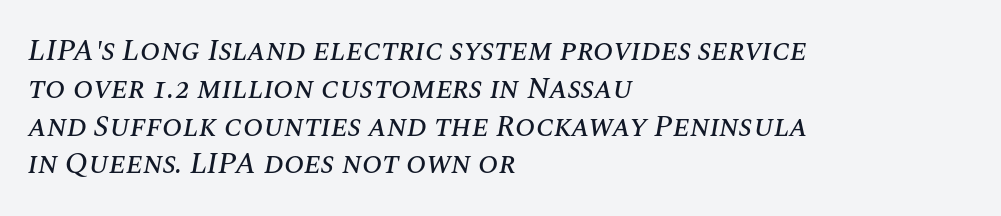
Q: Is the text italic (slanted)? A: Yes, it leans right by about 10 degrees.
Q: Is the text underlined? A: No.
Q: How is the paragraph aligned? A: Left-aligned.
Q: Is the spacing between letters normal or unusually wide? A: Normal.
Q: Is the spacing between lines tight, normal or loose? A: Normal.
Q: Width (condensed, normal, or wide)? A: Normal.
Q: Stroke contrast? A: Medium.
Q: x-height? A: Large.
Q: Monospaced? A: No.
